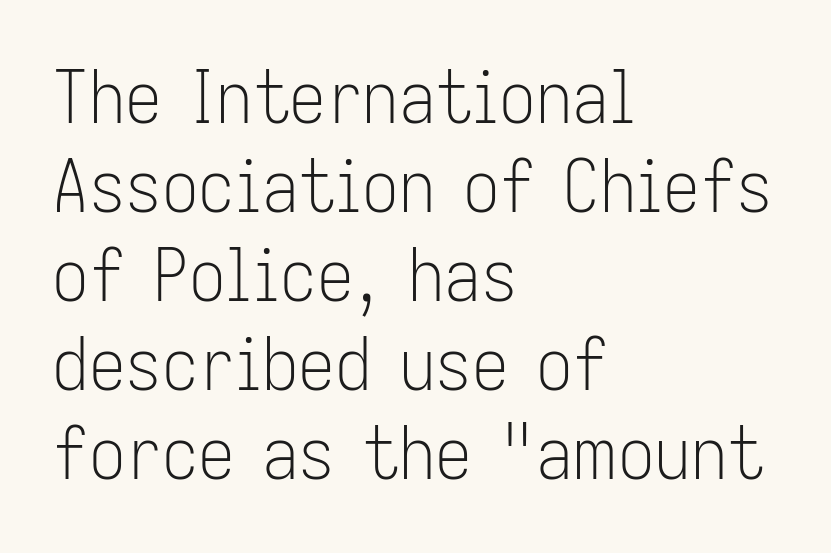
The image shows 73 px light, condensed sans-serif type, upright; set left-aligned, line spacing 1.22x, normal letter spacing, not underlined; low stroke contrast and a medium x-height.
